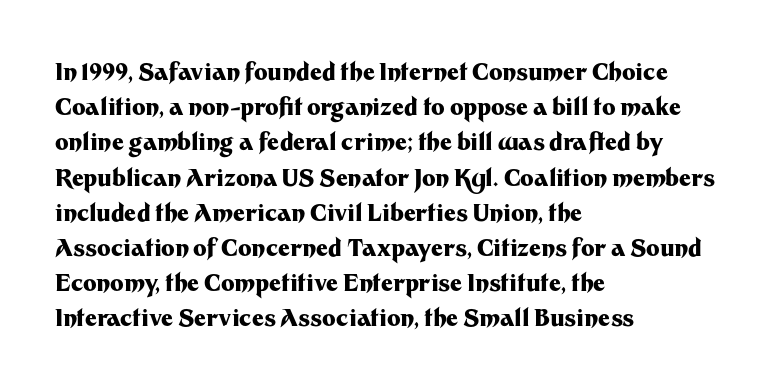
Q: Is the text bold? A: Yes.
Q: Is the text italic (slanted)? A: No, it is upright.
Q: Is the text underlined? A: No.
Q: How is the paragraph aligned? A: Left-aligned.
Q: Is the spacing between letters normal or unusually wide? A: Normal.
Q: Is the spacing between lines tight, normal or loose? A: Normal.
